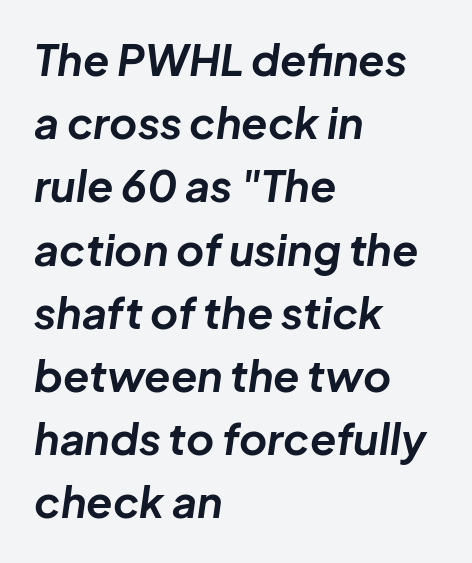
The image shows 43 px bold type, italic (leaning right); set left-aligned, normal line spacing (1.47x), normal letter spacing, not underlined; low stroke contrast and a medium x-height.
